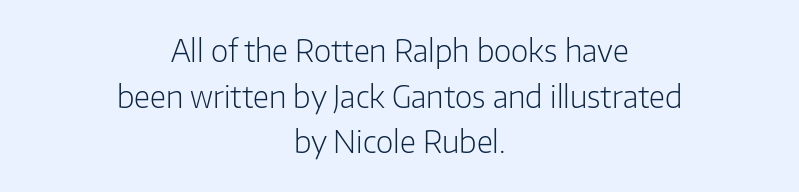
{"serif": "no", "italic": "no", "bold": "no", "weight": "light", "width": "normal", "stroke_contrast": "low", "x_height": "medium", "monospaced": "no", "underline": "no", "align": "center", "line_spacing": "normal", "line_spacing_ratio": 1.52, "letter_spacing": "normal", "letter_spacing_em": 0.0, "glyph_px": 30}
